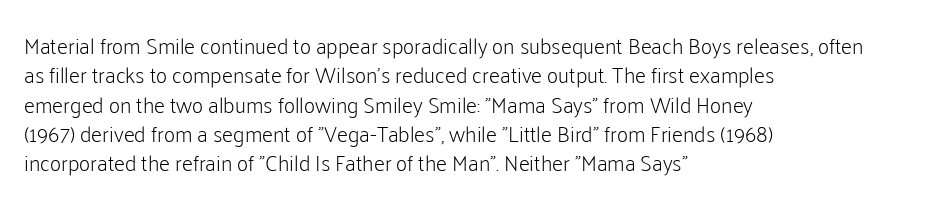
{"italic": "no", "bold": "no", "underline": "no", "align": "left", "line_spacing": "normal", "line_spacing_ratio": 1.33, "letter_spacing": "normal", "letter_spacing_em": 0.0, "glyph_px": 22}
